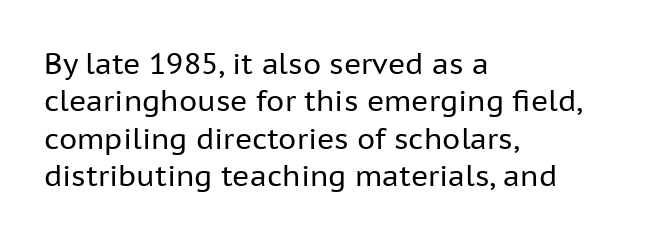
{"serif": "no", "italic": "no", "bold": "no", "weight": "regular", "width": "normal", "stroke_contrast": "low", "x_height": "medium", "monospaced": "no", "underline": "no", "align": "left", "line_spacing": "normal", "line_spacing_ratio": 1.29, "letter_spacing": "normal", "letter_spacing_em": 0.0, "glyph_px": 29}
